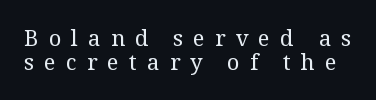
Q: Is the text bold? A: No.
Q: Is the text italic (slanted)? A: No, it is upright.
Q: Is the text underlined? A: No.
Q: Is the spacing between letters normal or unusually wide? A: Unusually wide.
Q: Is the spacing between lines tight, normal or loose? A: Tight.
